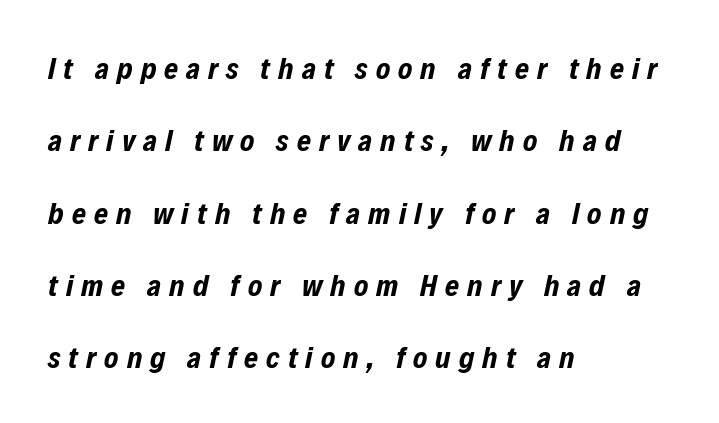
Compared with a centered layout, this one pins lines to the left instead. In terms of letterspacing, this is a distinctly airy, spread setting. As a designer I'd log this as weight 700, bold. Clear beneath every line of the passage. Vertically, the passage feels expansive, rows floating well apart.
